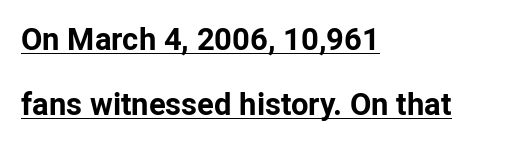
Q: Is the text bold? A: Yes.
Q: Is the text italic (slanted)? A: No, it is upright.
Q: Is the typeface a serif or a sans-serif typeface? A: Sans-serif.
Q: Is the text underlined? A: Yes.
Q: How is the paragraph aligned? A: Left-aligned.
Q: Is the spacing between letters normal or unusually wide? A: Normal.
Q: Is the spacing between lines tight, normal or loose? A: Loose.
Q: Width (condensed, normal, or wide)? A: Normal.
Q: Stroke contrast? A: Low.
Q: x-height? A: Medium.
Q: Monospaced? A: No.
